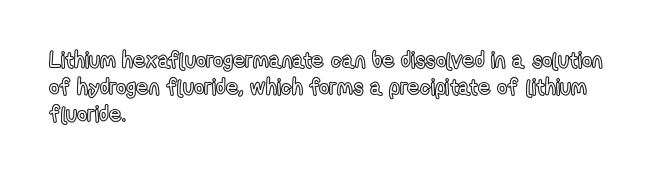
Is the block centered? No — it sits flush against the left margin. Beneath every word, the page is bare. What stands out about the letter spacing? Nothing — it is the standard amount. The lettering stays uniformly vertical, giving the passage a roman look.
